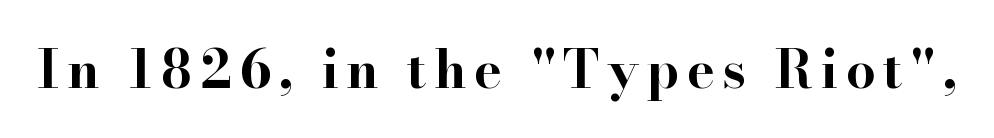
{"serif": "yes", "italic": "no", "bold": "yes", "weight": "bold", "width": "wide", "stroke_contrast": "high", "x_height": "small", "monospaced": "no", "underline": "no", "glyph_px": 52}
